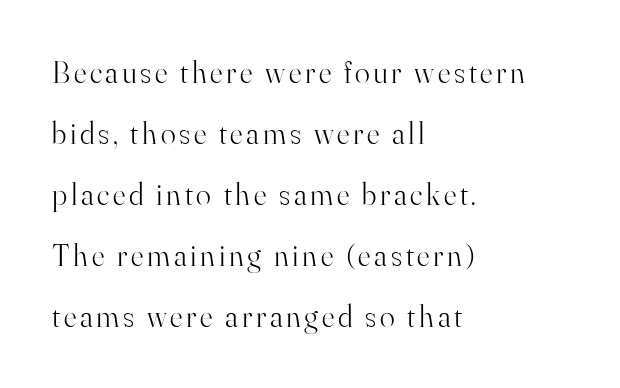
Q: Is the text bold? A: No.
Q: Is the text italic (slanted)? A: No, it is upright.
Q: Is the typeface a serif or a sans-serif typeface? A: Serif.
Q: Is the text underlined? A: No.
Q: How is the paragraph aligned? A: Left-aligned.
Q: Is the spacing between lines tight, normal or loose? A: Loose.
Q: Width (condensed, normal, or wide)? A: Normal.
Q: Stroke contrast? A: High.
Q: x-height? A: Small.
Q: Monospaced? A: No.
